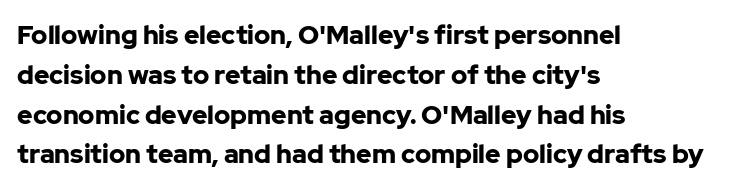
Q: Is the text bold? A: Yes.
Q: Is the text italic (slanted)? A: No, it is upright.
Q: Is the text underlined? A: No.
Q: How is the paragraph aligned? A: Left-aligned.
Q: Is the spacing between letters normal or unusually wide? A: Normal.
Q: Is the spacing between lines tight, normal or loose? A: Normal.
